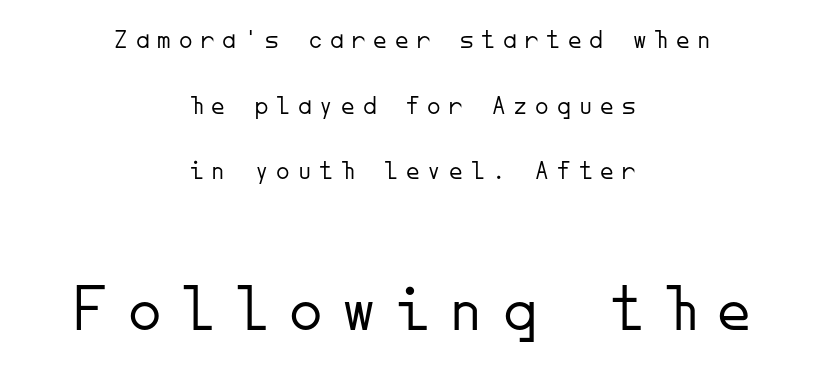
The image shows 67 px light sans-serif type, upright, monospaced; set centered, loose line spacing (2.43x), unusually wide letter spacing (+0.3 em), not underlined; the second (bottom) block is 2.48x larger; low stroke contrast and a small x-height.
